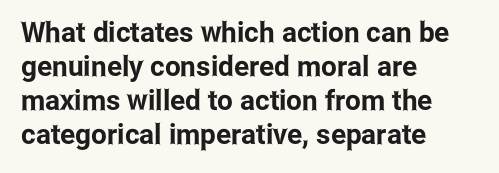
Q: Is the text italic (slanted)? A: No, it is upright.
Q: Is the typeface a serif or a sans-serif typeface? A: Sans-serif.
Q: Is the text underlined? A: No.
Q: How is the paragraph aligned? A: Left-aligned.
Q: Is the spacing between letters normal or unusually wide? A: Normal.
Q: Width (condensed, normal, or wide)? A: Condensed.
Q: Stroke contrast? A: Low.
Q: x-height? A: Medium.
Q: Monospaced? A: No.
